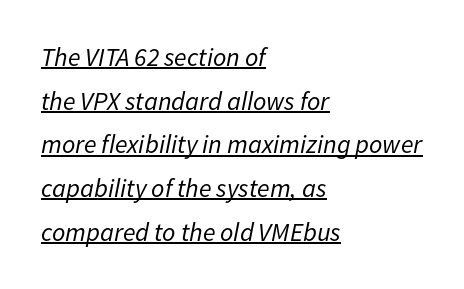
The image shows 26 px text type, italic (leaning right); set left-aligned, normal line spacing (1.68x), normal letter spacing, underlined.
